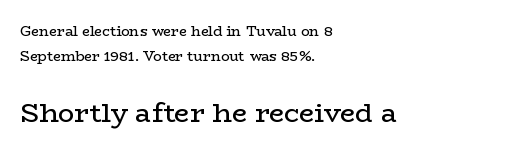
No italicization has been applied; the sample stays upright. Letters rest on an invisible, unmarked baseline. This layout puts the modest block above and the oversized block below. This rendering uses left alignment, leaving the right contour irregular. No letter is thick-stroked: the sample isn't bold.
